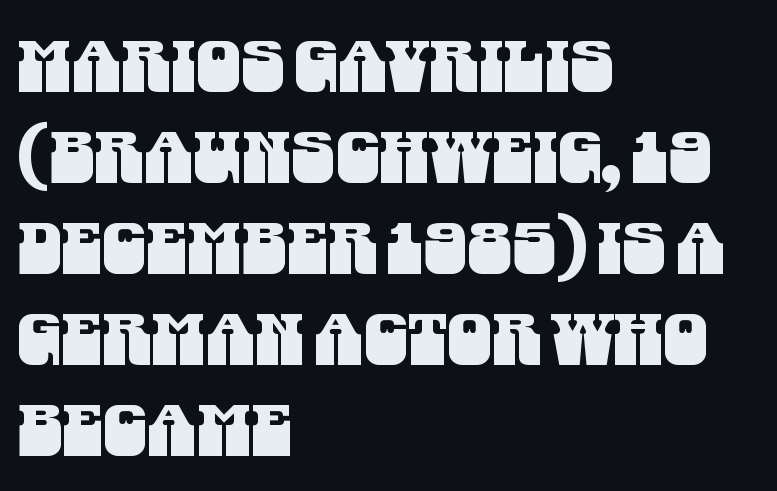
Q: Is the typeface a serif or a sans-serif typeface? A: Sans-serif.
Q: Is the text underlined? A: No.
Q: How is the paragraph aligned? A: Left-aligned.
Q: Is the spacing between letters normal or unusually wide? A: Normal.
Q: Is the spacing between lines tight, normal or loose? A: Normal.
Q: Width (condensed, normal, or wide)? A: Condensed.
Q: Stroke contrast? A: Medium.
Q: x-height? A: Large.
Q: Monospaced? A: No.
